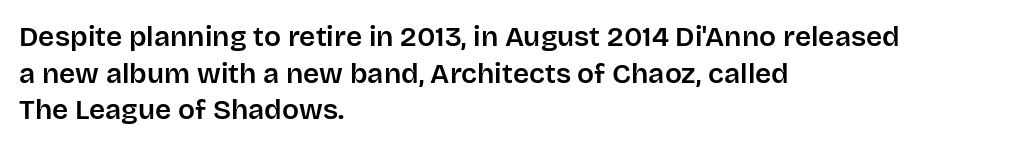
The image shows 28 px sans-serif type, upright; set left-aligned, normal line spacing (1.31x), normal letter spacing, not underlined; low stroke contrast and a large x-height.
